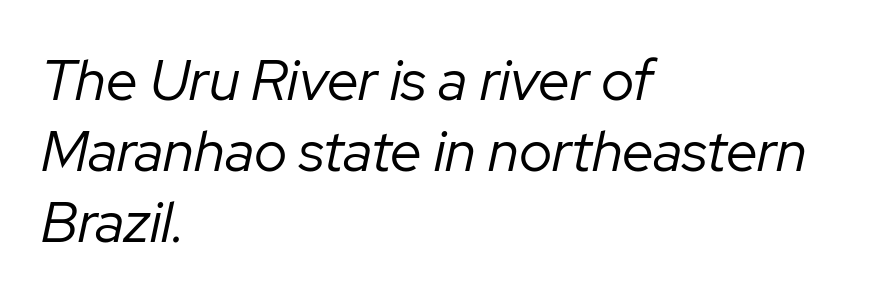
The image shows 57 px regular-weight type, italic (leaning right); set left-aligned, normal line spacing (1.25x), normal letter spacing, not underlined; low stroke contrast and a medium x-height.
